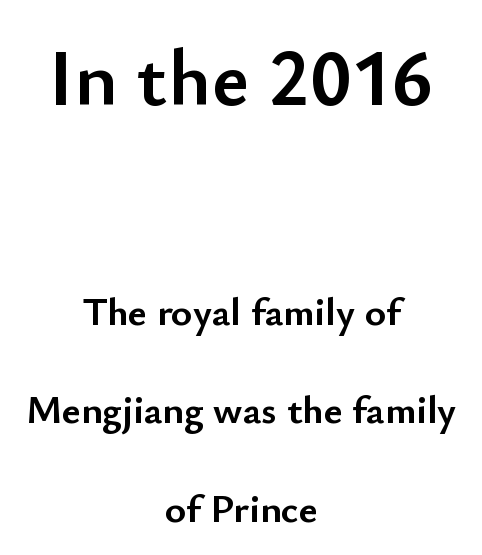
The face used here appears at its bigger size in the upper chunk. The rendering uses natural spacing where letterforms have individual widths. Compared with a flush-left layout, this one balances lines on the center instead. Vertical strokes here are truly vertical. Whoever set this chose breathing room over compactness in the vertical rhythm. The specimen omits any rule beneath the text block's lines.
